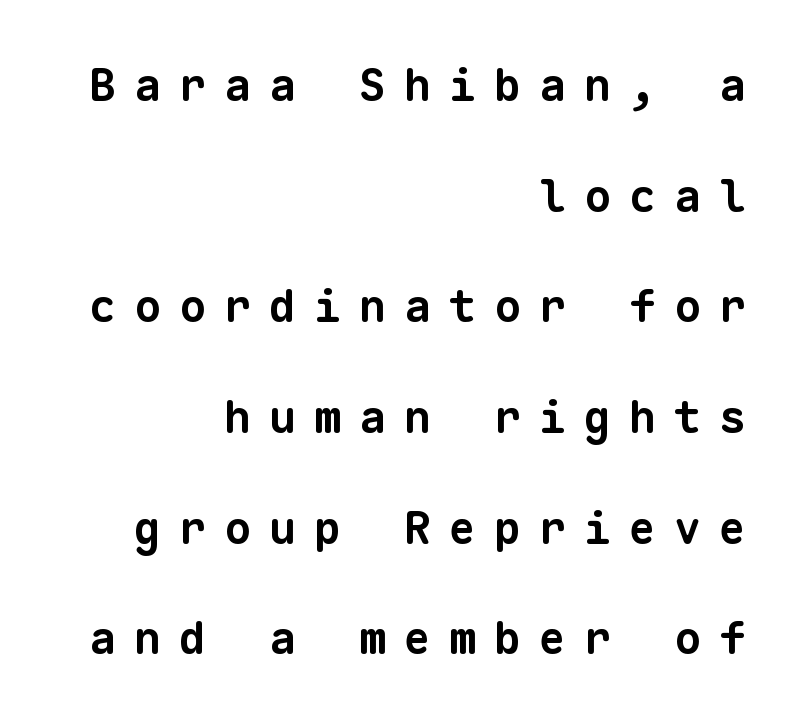
Each glyph is drawn with heavy, bold strokes. Look at the bottom of the vertical strokes: they stop flat, with no serifs. The rendering uses a large line-height, opening up the rows. The face used here is rendered with a markedly widened letterfit. Lines of text with bare space underneath.
